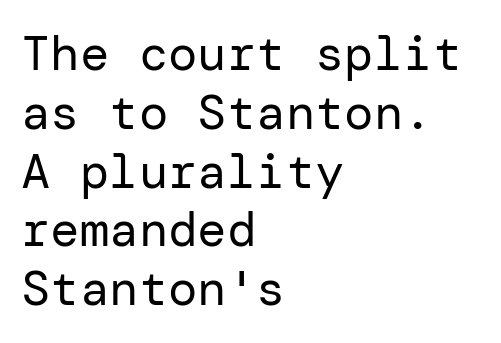
The image shows 49 px regular-weight sans-serif type, upright; set left-aligned, line spacing 1.2x, normal letter spacing, not underlined; low stroke contrast and a medium x-height.
